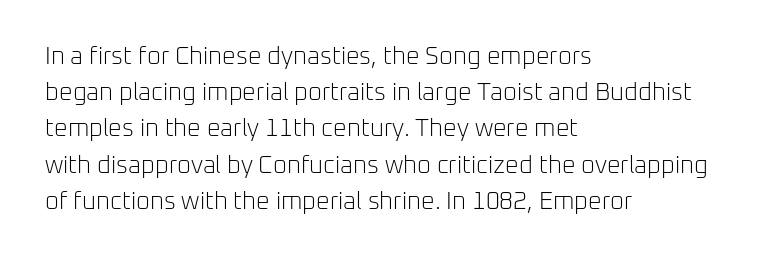
{"italic": "no", "bold": "no", "underline": "no", "align": "left", "line_spacing": "normal", "line_spacing_ratio": 1.51, "letter_spacing": "normal", "letter_spacing_em": 0.0, "glyph_px": 24}
